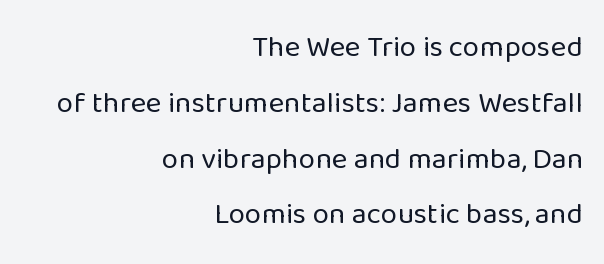
{"serif": "no", "italic": "no", "bold": "no", "weight": "regular", "width": "normal", "stroke_contrast": "low", "x_height": "medium", "monospaced": "no", "underline": "no", "align": "right", "line_spacing_ratio": 1.86, "letter_spacing": "normal", "letter_spacing_em": 0.0, "glyph_px": 30}
